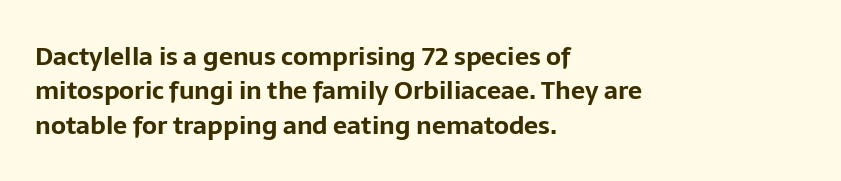
Plain, unruled lines of type. Italic: no, the glyphs are upright roman. The face used here has the dense, thick strokes of a bold. Compared with typical paragraphs, the rows here are spaced about the same. The paragraph has a hard left edge and a soft right edge. Here the glyphs are tracked normally, forming tight word shapes.
